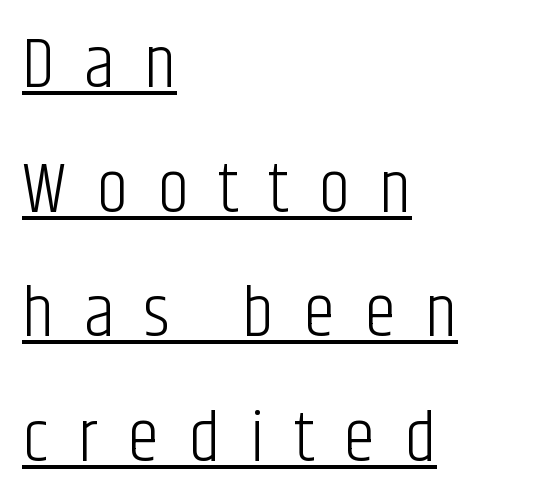
{"serif": "no", "italic": "no", "bold": "no", "weight": "light", "width": "condensed", "stroke_contrast": "low", "x_height": "large", "monospaced": "no", "underline": "yes", "align": "left", "line_spacing_ratio": 1.73, "letter_spacing": "wide", "letter_spacing_em": 0.41, "glyph_px": 72}
